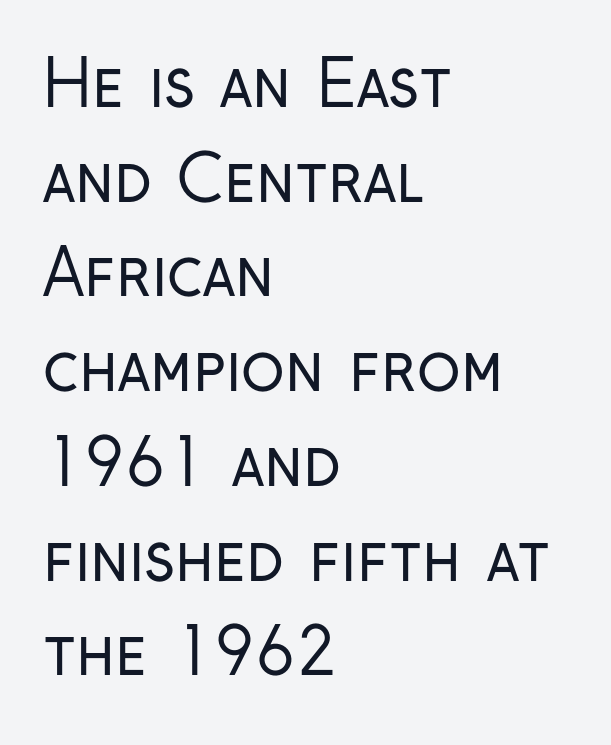
The image shows 64 px regular-weight, condensed sans-serif type, upright; set left-aligned, normal line spacing (1.48x), normal letter spacing, not underlined; low stroke contrast and a medium x-height.
